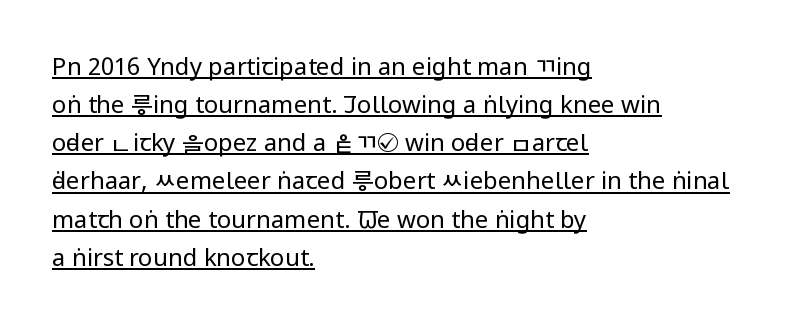
The lettering stays uniformly vertical, giving the passage a roman look. The passage shown is underscored from start to finish. Regarding leading, the lines here are spaced in the standard way. Short note: letters normally spaced. No extra ink here — the face is not bold. Notice how the passage keeps a crisp vertical edge on the left only.
